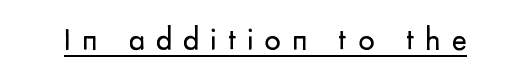
The image shows 32 px regular-weight sans-serif type, upright; set unusually wide letter spacing (+0.34 em), underlined; low stroke contrast and a small x-height.
